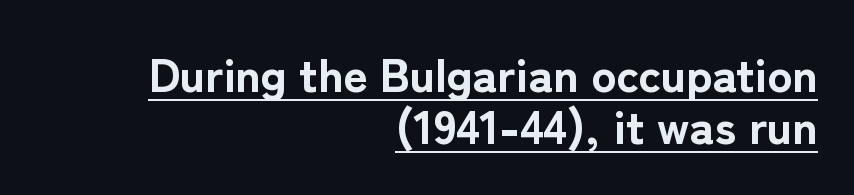
Q: Is the text bold? A: Yes.
Q: Is the text italic (slanted)? A: No, it is upright.
Q: Is the typeface a serif or a sans-serif typeface? A: Sans-serif.
Q: Is the text underlined? A: Yes.
Q: How is the paragraph aligned? A: Right-aligned.
Q: Is the spacing between letters normal or unusually wide? A: Normal.
Q: Is the spacing between lines tight, normal or loose? A: Tight.
Q: Width (condensed, normal, or wide)? A: Normal.
Q: Stroke contrast? A: Low.
Q: x-height? A: Medium.
Q: Monospaced? A: No.
